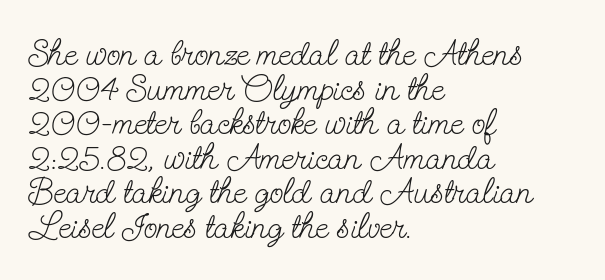
The image shows 36 px light, condensed serif type; set left-aligned, tight line spacing (0.96x), normal letter spacing, not underlined; low stroke contrast and a small x-height.
